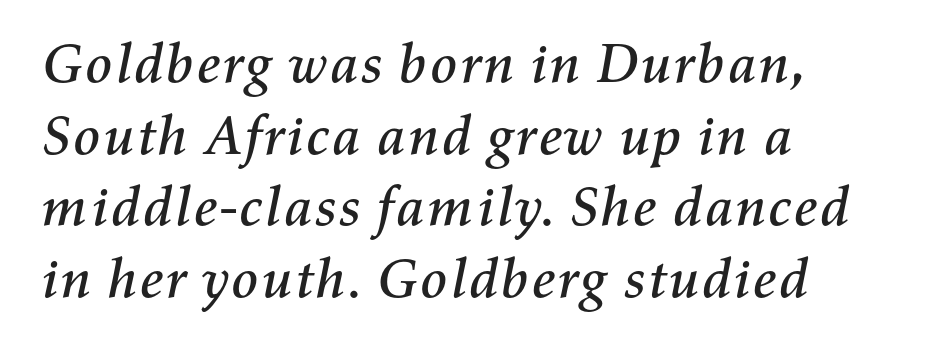
Q: Is the text italic (slanted)? A: Yes, it leans right by about 11 degrees.
Q: Is the text underlined? A: No.
Q: How is the paragraph aligned? A: Left-aligned.
Q: Is the spacing between letters normal or unusually wide? A: Normal.
Q: Is the spacing between lines tight, normal or loose? A: Normal.
Q: Width (condensed, normal, or wide)? A: Normal.
Q: Stroke contrast? A: Medium.
Q: x-height? A: Medium.
Q: Monospaced? A: No.
